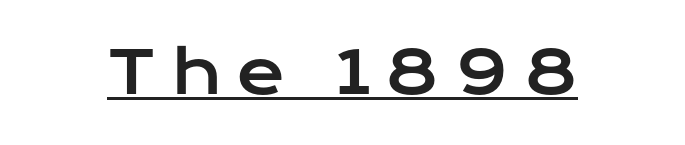
These lines are rendered in a variable-pitch font. What decoration does the sample have? An underline. No feet cap the strokes, marking this as sans-serif type. Unlike italic type, these characters show no tilt at all. Display-style spreading of the glyphs; the letterfit is very open.
